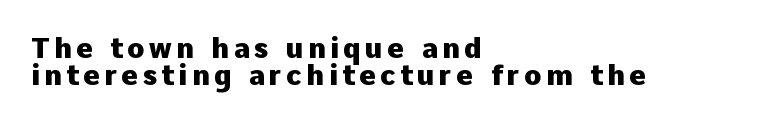
Q: Is the text bold? A: Yes.
Q: Is the text italic (slanted)? A: No, it is upright.
Q: Is the typeface a serif or a sans-serif typeface? A: Sans-serif.
Q: Is the text underlined? A: No.
Q: How is the paragraph aligned? A: Left-aligned.
Q: Is the spacing between lines tight, normal or loose? A: Tight.
Q: Width (condensed, normal, or wide)? A: Normal.
Q: Stroke contrast? A: Low.
Q: x-height? A: Medium.
Q: Monospaced? A: No.
